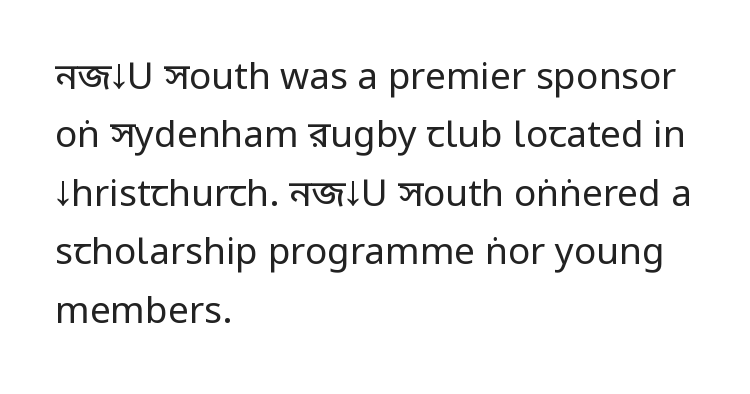
Q: Is the text bold? A: No.
Q: Is the text italic (slanted)? A: No, it is upright.
Q: Is the typeface a serif or a sans-serif typeface? A: Sans-serif.
Q: Is the text underlined? A: No.
Q: How is the paragraph aligned? A: Left-aligned.
Q: Is the spacing between letters normal or unusually wide? A: Normal.
Q: Is the spacing between lines tight, normal or loose? A: Normal.
Q: Width (condensed, normal, or wide)? A: Condensed.
Q: Stroke contrast? A: Low.
Q: x-height? A: Large.
Q: Monospaced? A: No.
